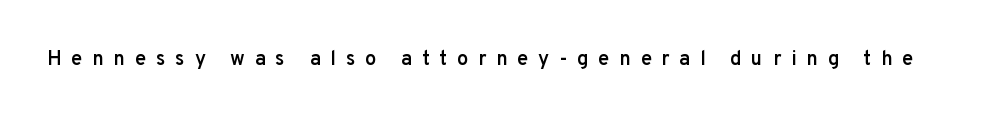
Q: Is the text bold? A: Semi-bold.
Q: Is the text italic (slanted)? A: No, it is upright.
Q: Is the text underlined? A: No.
Q: Is the spacing between letters normal or unusually wide? A: Unusually wide.
